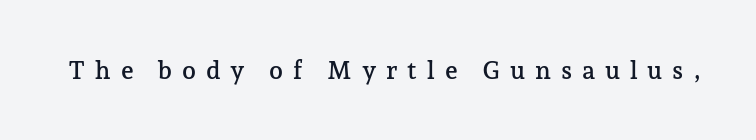
Every stem runs plumb, perpendicular to the baseline. Someone cranked the tracking dial way up on this one. Beneath every word, the page is bare.
